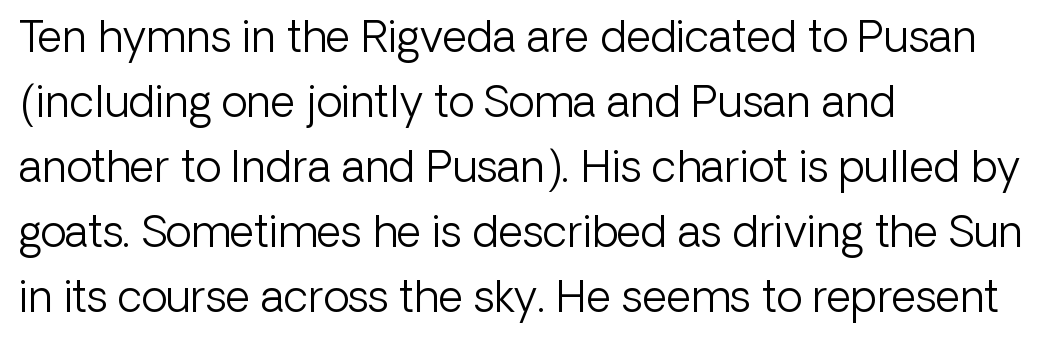
The passage shown has conventional tracking throughout. Here the designer chose a conventional face with non-uniform glyph widths. No heavy texture on the line: the type isn't bold. The lines sit at an ordinary, default distance from one another.
